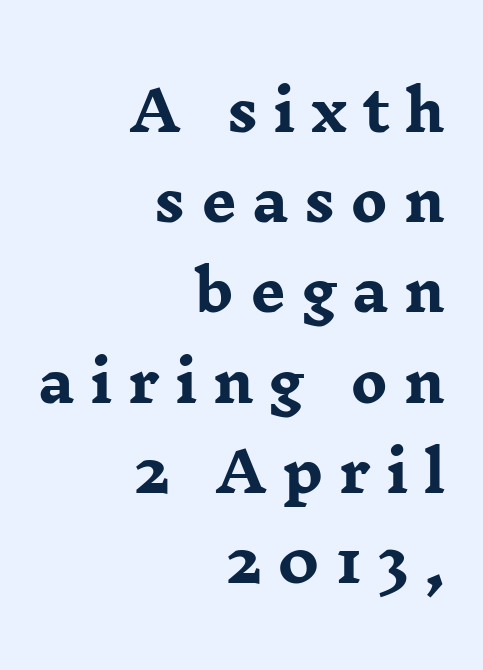
The image shows 55 px heavy, wide serif type, upright; set right-aligned, normal line spacing (1.64x), unusually wide letter spacing (+0.28 em), not underlined; low stroke contrast and a medium x-height.
